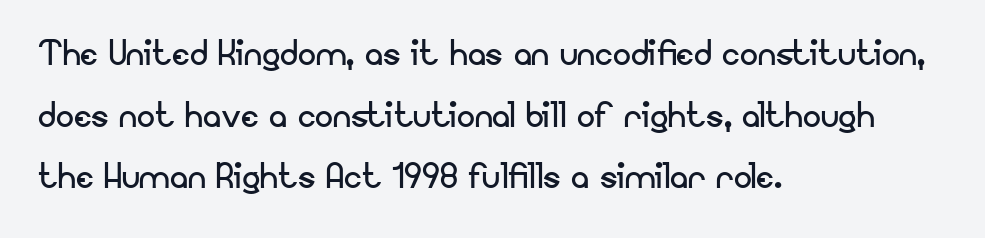
This block has exactly the height ordinary leading produces. Line starts are locked; line ends wander. Ordinary non-slanted type is in use. This sample uses a sans-serif face.
